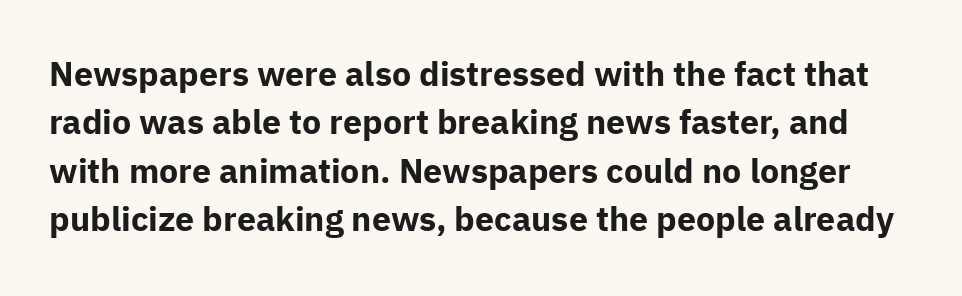
Descenders hang freely into open space. Each letter keeps its own natural width here, so spacing adapts to shape. Designer's note — italics off, roman on. Typesetter's note: full bold, strokes at maximum text heaviness. Students, observe: this is what conventionally led text looks like. The letters sit at their default tracking, neither squeezed nor spread.
